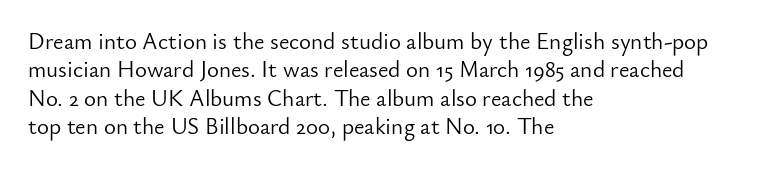
{"italic": "no", "bold": "no", "underline": "no", "align": "left", "line_spacing_ratio": 1.23, "letter_spacing": "normal", "letter_spacing_em": 0.0, "glyph_px": 23}
